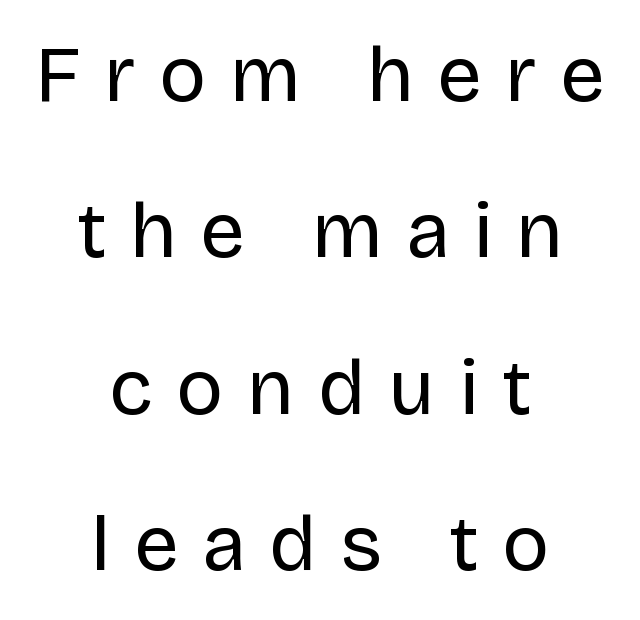
The image shows 79 px regular-weight sans-serif type, upright; set centered, loose line spacing (1.98x), unusually wide letter spacing (+0.3 em), not underlined; low stroke contrast and a large x-height.
